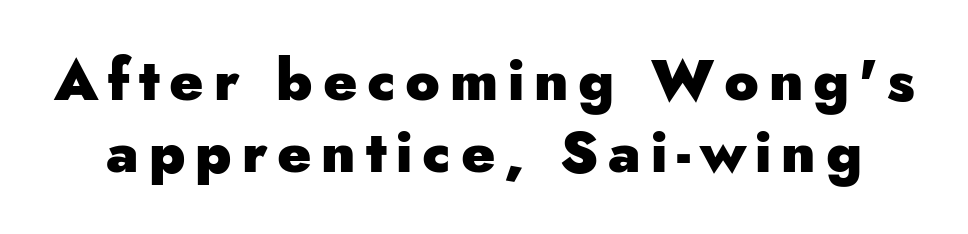
Serif or sans? Sans — the stroke terminals are bare. Spacing verdict: proportional, widths tailored to each character. This sample keeps an unexceptional amount of space between lines. Is there any slant? The stems are plumb. The baseline area is clear. I'd describe the lettering as bold — thick and assertive.
